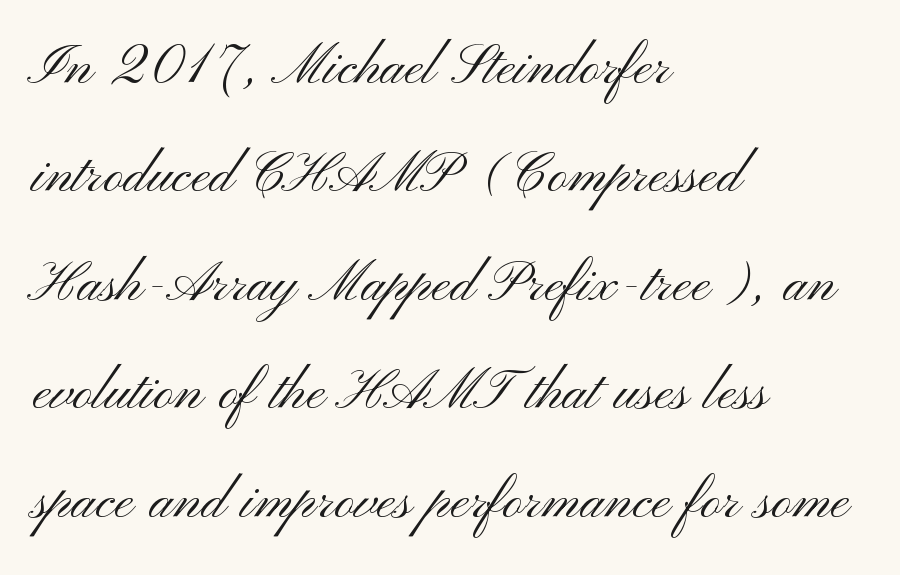
The image shows 70 px light, wide sans-serif type; set left-aligned, normal line spacing (1.55x), normal letter spacing, not underlined; medium stroke contrast and a small x-height.
